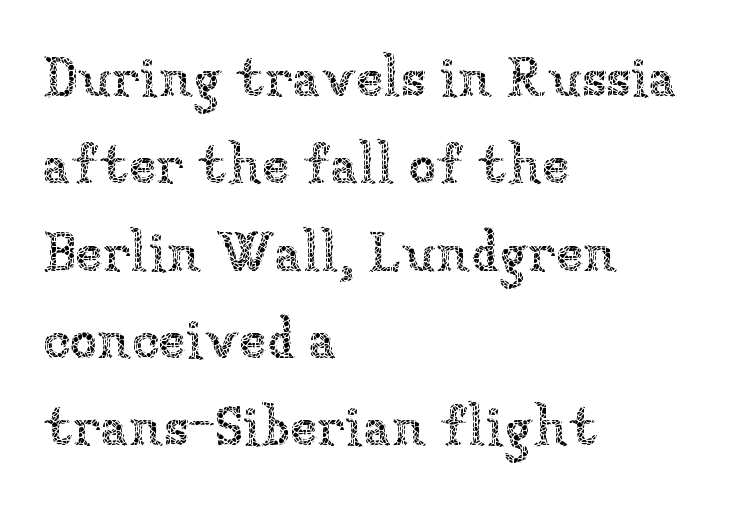
{"italic": "no", "bold": "no", "weight": "thin", "width": "normal", "stroke_contrast": "low", "x_height": "medium", "monospaced": "no", "underline": "no", "align": "left", "line_spacing": "normal", "line_spacing_ratio": 1.56, "letter_spacing": "normal", "letter_spacing_em": 0.0, "glyph_px": 56}
